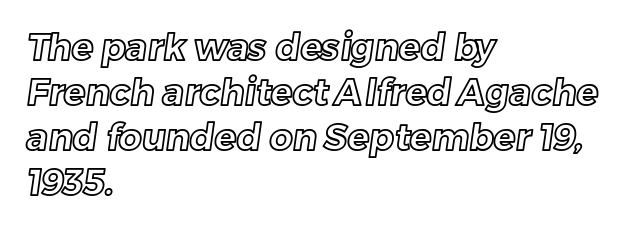
The lines in this sample share a left origin and differ only in where they stop. This sample keeps an unexceptional amount of space between lines. The string is rendered with underlining switched off. Note the varied advance widths — an 'i' is clearly narrower than an 'm'. Does extra space separate the letters? No, they use regular spacing.
